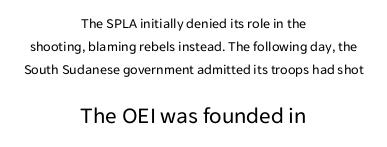
{"italic": "no", "bold": "no", "underline": "no", "align": "center", "line_spacing": "normal", "line_spacing_ratio": 1.66, "letter_spacing": "normal", "letter_spacing_em": 0.0, "larger_block": "second", "size_ratio": 1.64, "glyph_px": 23}
